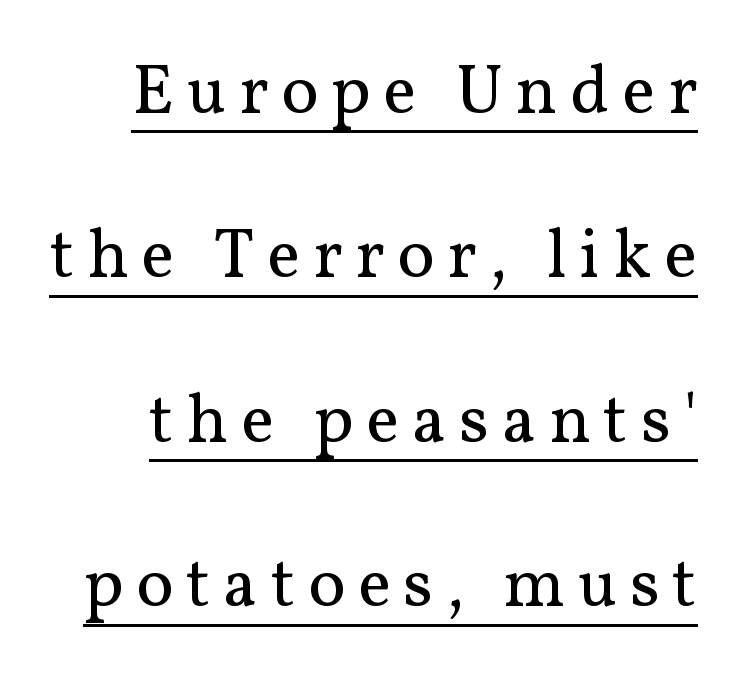
Q: Is the text bold? A: No.
Q: Is the text italic (slanted)? A: No, it is upright.
Q: Is the typeface a serif or a sans-serif typeface? A: Serif.
Q: Is the text underlined? A: Yes.
Q: Is the spacing between lines tight, normal or loose? A: Loose.
Q: Width (condensed, normal, or wide)? A: Normal.
Q: Stroke contrast? A: Medium.
Q: x-height? A: Medium.
Q: Monospaced? A: No.
